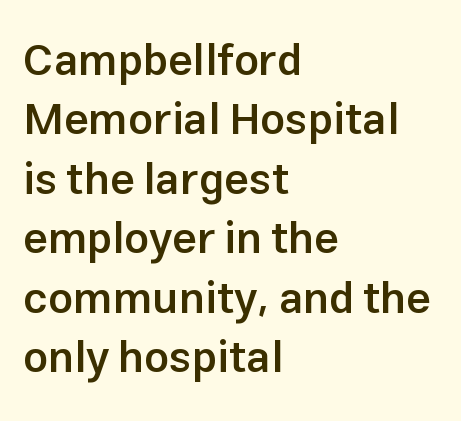
The lettering stays uniformly vertical, giving the passage a roman look. How are the letters spaced? Ordinarily, with no added tracking. A fair bit of extra ink — the face is semibold, not bold. A student would call this left alignment; a typographer would say flush left, rag right.
